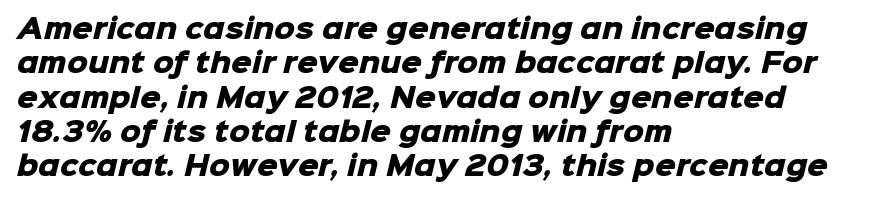
{"bold": "yes", "underline": "no", "align": "left", "line_spacing": "normal", "line_spacing_ratio": 1.32, "letter_spacing": "normal", "letter_spacing_em": 0.0, "glyph_px": 26}
